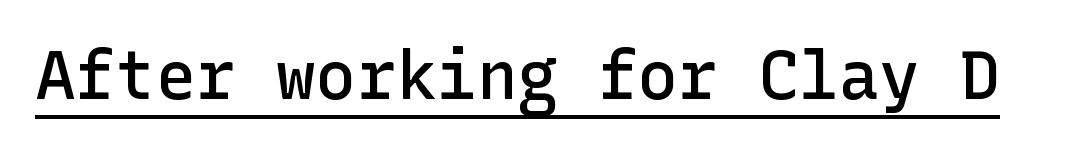
{"serif": "no", "italic": "no", "bold": "semi", "weight": "semibold", "width": "normal", "stroke_contrast": "low", "x_height": "medium", "underline": "yes", "letter_spacing": "normal", "letter_spacing_em": 0.0, "glyph_px": 67}
